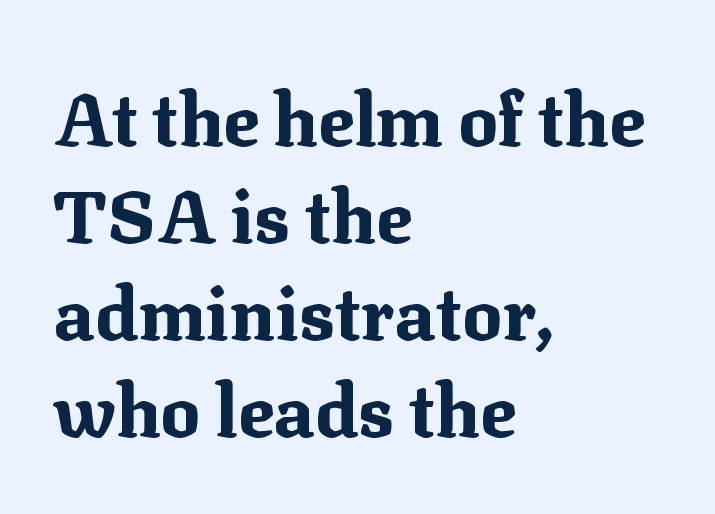
{"serif": "yes", "italic": "no", "bold": "yes", "weight": "bold", "width": "normal", "stroke_contrast": "medium", "x_height": "medium", "monospaced": "no", "underline": "no", "align": "left", "line_spacing": "normal", "line_spacing_ratio": 1.31, "letter_spacing": "normal", "letter_spacing_em": 0.0, "glyph_px": 74}
